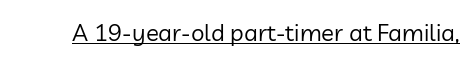
The image shows 24 px text type, upright; set normal letter spacing, underlined.
